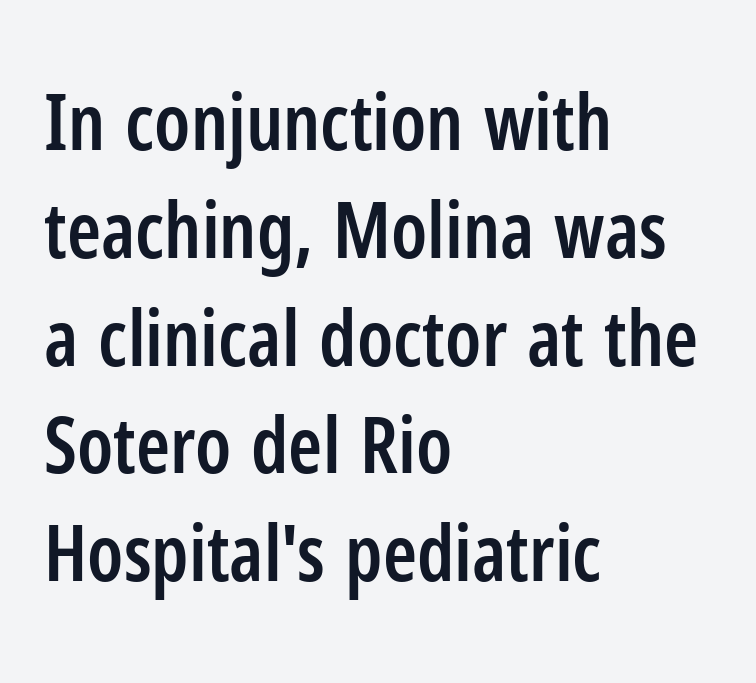
Q: Is the text bold? A: Semi-bold.
Q: Is the text italic (slanted)? A: No, it is upright.
Q: Is the typeface a serif or a sans-serif typeface? A: Sans-serif.
Q: Is the text underlined? A: No.
Q: How is the paragraph aligned? A: Left-aligned.
Q: Is the spacing between letters normal or unusually wide? A: Normal.
Q: Is the spacing between lines tight, normal or loose? A: Normal.
Q: Width (condensed, normal, or wide)? A: Condensed.
Q: Stroke contrast? A: Low.
Q: x-height? A: Medium.
Q: Monospaced? A: No.
